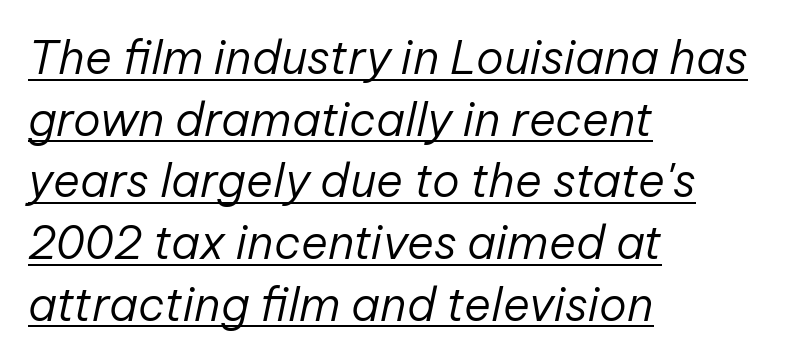
Q: Is the text bold? A: No.
Q: Is the text italic (slanted)? A: Yes, it leans right by about 12 degrees.
Q: Is the text underlined? A: Yes.
Q: How is the paragraph aligned? A: Left-aligned.
Q: Is the spacing between letters normal or unusually wide? A: Normal.
Q: Is the spacing between lines tight, normal or loose? A: Normal.
Q: Width (condensed, normal, or wide)? A: Normal.
Q: Stroke contrast? A: Low.
Q: x-height? A: Medium.
Q: Monospaced? A: No.
